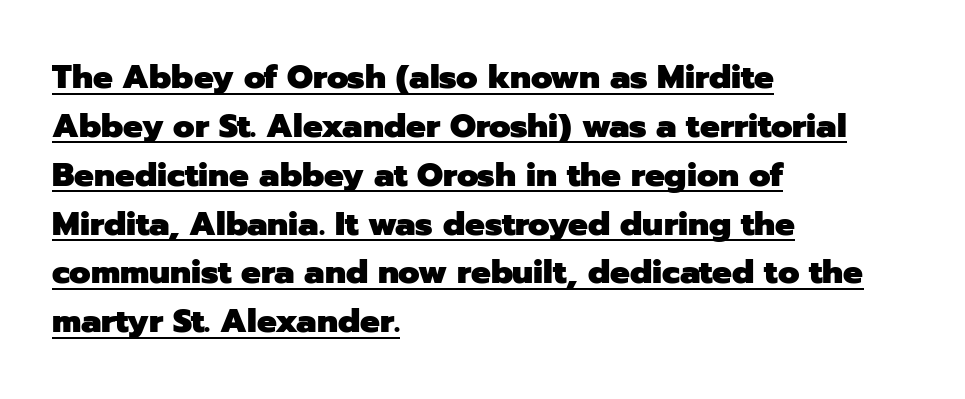
Normally led — the rows are evenly, conventionally spaced. Each letter keeps its own natural width here, so spacing adapts to shape. Notice how a bar underscores the lettering throughout. Does extra space separate the letters? No, they use regular spacing. You'd pick this weight for a headline — it's a proper bold.
